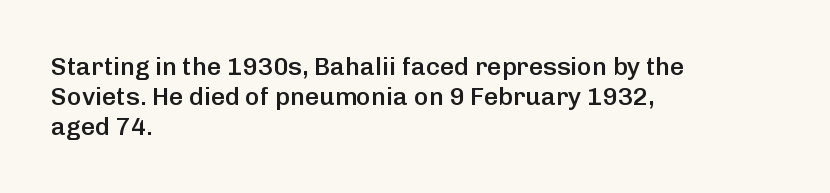
{"italic": "no", "bold": "semi", "underline": "no", "align": "left", "line_spacing_ratio": 1.2, "letter_spacing": "normal", "letter_spacing_em": 0.0, "glyph_px": 25}
